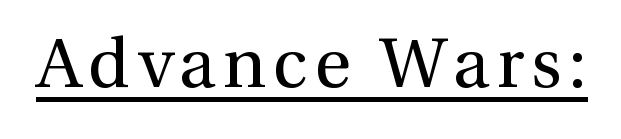
The glyphs in this specimen are seriffed. The rendering uses natural spacing where letterforms have individual widths. When letters stand straight like this, we call the style roman or upright. Somebody hit Ctrl+U on this one — the words are underlined. Counters stay open thanks to moderate or lighter strokes.
